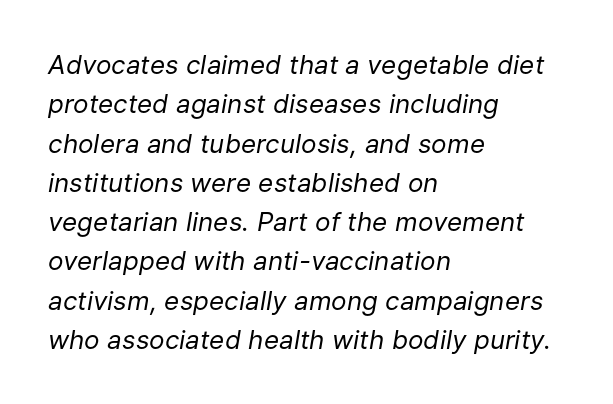
Q: Is the text bold? A: No.
Q: Is the text italic (slanted)? A: Yes, it leans right by about 9 degrees.
Q: Is the text underlined? A: No.
Q: How is the paragraph aligned? A: Left-aligned.
Q: Is the spacing between letters normal or unusually wide? A: Normal.
Q: Is the spacing between lines tight, normal or loose? A: Normal.
